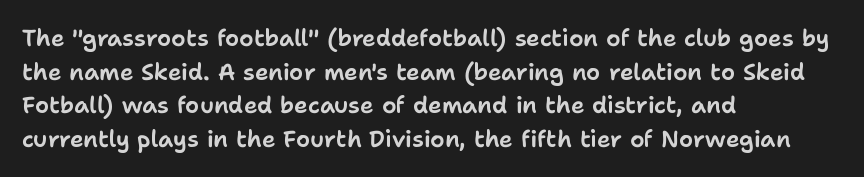
Q: Is the text italic (slanted)? A: No, it is upright.
Q: Is the text underlined? A: No.
Q: How is the paragraph aligned? A: Left-aligned.
Q: Is the spacing between letters normal or unusually wide? A: Normal.
Q: Is the spacing between lines tight, normal or loose? A: Normal.
